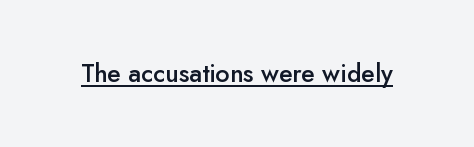
The letters sit at their default tracking, neither squeezed nor spread. On the weight axis this lands at semibold, roughly 600. Somebody hit Ctrl+U on this one — the words are underlined. In terms of posture, this sample is upright.
